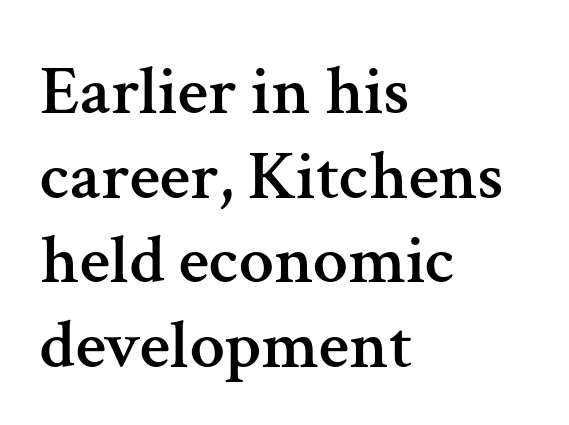
The image shows 70 px serif type, upright; set left-aligned, line spacing 1.21x, normal letter spacing, not underlined; medium stroke contrast and a medium x-height.
